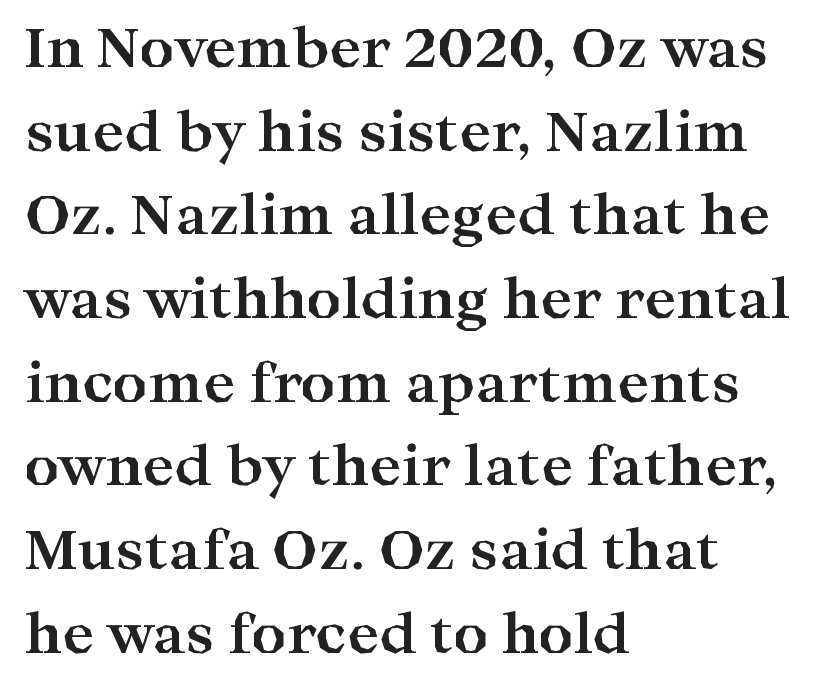
Q: Is the text bold? A: Yes.
Q: Is the text italic (slanted)? A: No, it is upright.
Q: Is the typeface a serif or a sans-serif typeface? A: Serif.
Q: Is the text underlined? A: No.
Q: How is the paragraph aligned? A: Left-aligned.
Q: Is the spacing between letters normal or unusually wide? A: Normal.
Q: Is the spacing between lines tight, normal or loose? A: Normal.
Q: Width (condensed, normal, or wide)? A: Wide.
Q: Stroke contrast? A: High.
Q: x-height? A: Medium.
Q: Monospaced? A: No.
